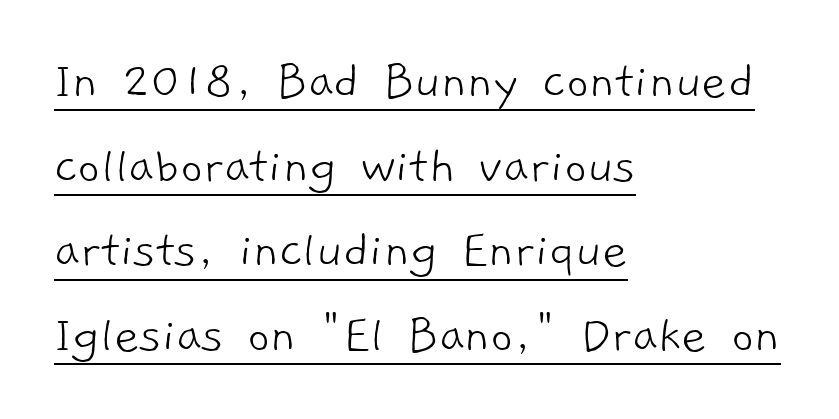
No letter is thick-stroked: the sample isn't bold. Note: no serifs on the glyphs. The line texture is even and compact thanks to regular tracking. Where is the straight margin? On the left. Spacing verdict: proportional, widths tailored to each character. Regular leading.
